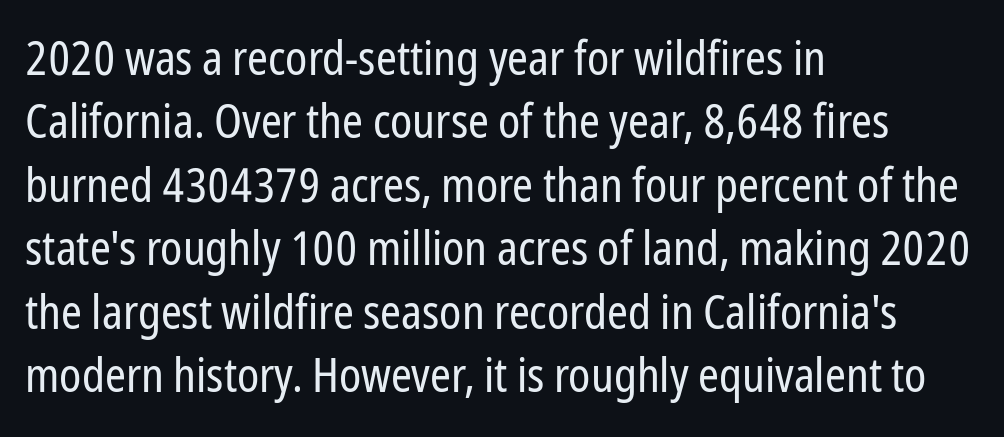
{"serif": "no", "italic": "no", "bold": "no", "weight": "regular", "width": "condensed", "stroke_contrast": "low", "x_height": "medium", "monospaced": "no", "underline": "no", "align": "left", "line_spacing": "normal", "line_spacing_ratio": 1.35, "letter_spacing": "normal", "letter_spacing_em": 0.0, "glyph_px": 47}
